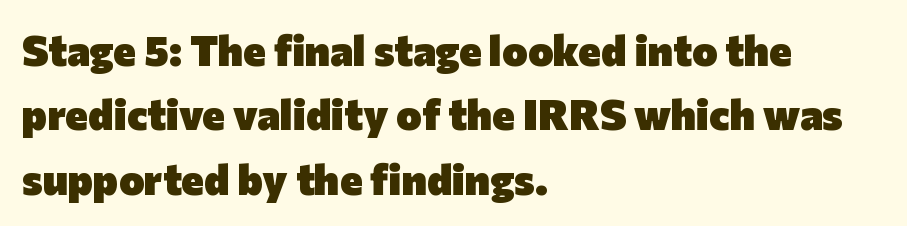
The image shows 43 px heavy sans-serif type, upright; set left-aligned, normal line spacing (1.5x), normal letter spacing, not underlined; low stroke contrast and a medium x-height.
